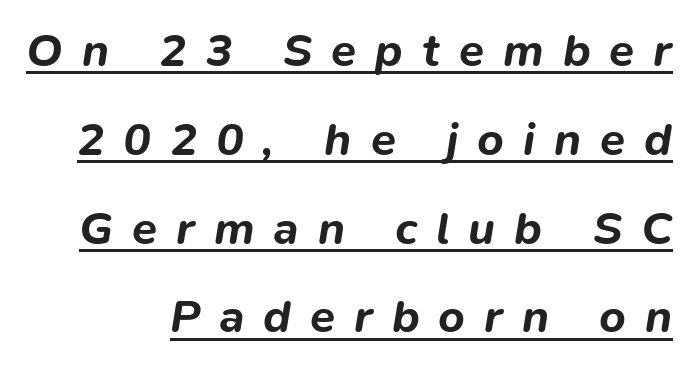
Descenders here cross a horizontal rule under the line. Slanted lettering throughout. This block would shrink considerably if given ordinary leading; it's expanded now. Each letter keeps its own natural width here, so spacing adapts to shape. A typesetter would call this heavily tracked-out type. The rendering uses a bold face; every stroke is thick and dark.
